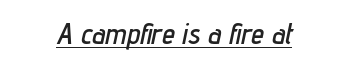
{"italic": "yes", "lean": "right", "slant_degrees": 12, "width": "condensed", "stroke_contrast": "low", "x_height": "medium", "monospaced": "no", "underline": "yes", "align": "center", "letter_spacing": "normal", "letter_spacing_em": 0.0, "glyph_px": 29}
